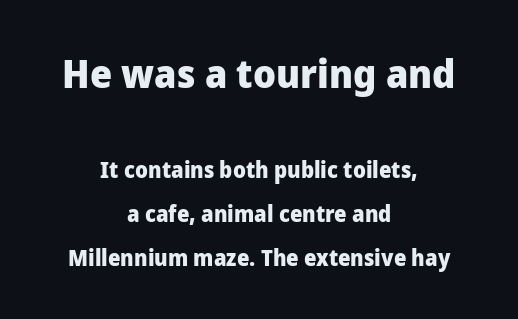
The image shows 39 px heavy sans-serif type, upright; set centered, loose line spacing (1.98x), normal letter spacing, not underlined; the first (top) block is 1.77x larger; low stroke contrast and a medium x-height.
